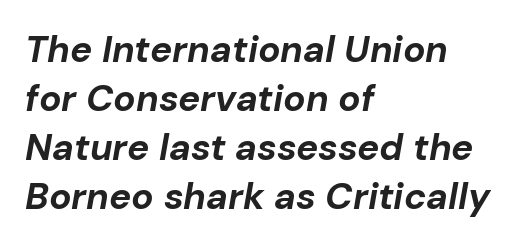
{"italic": "yes", "lean": "right", "slant_degrees": 10, "bold": "yes", "weight": "bold", "width": "normal", "stroke_contrast": "low", "x_height": "medium", "monospaced": "no", "underline": "no", "align": "left", "line_spacing": "normal", "line_spacing_ratio": 1.32, "letter_spacing": "normal", "letter_spacing_em": 0.0, "glyph_px": 37}
